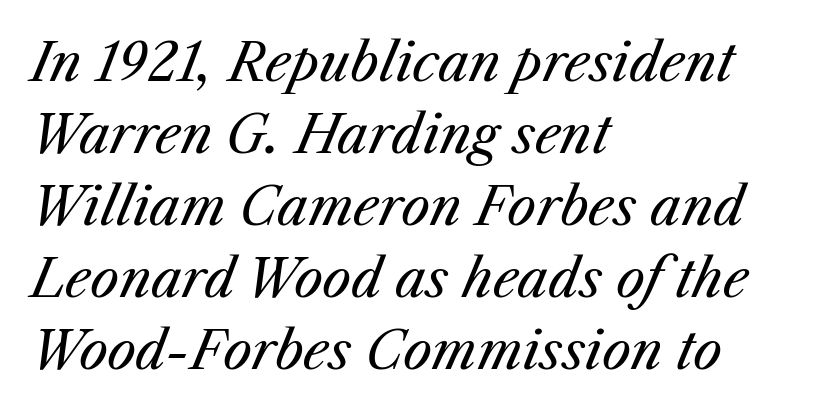
The image shows 51 px regular-weight type, italic (leaning right); set left-aligned, normal line spacing (1.41x), normal letter spacing, not underlined; medium stroke contrast and a medium x-height.
